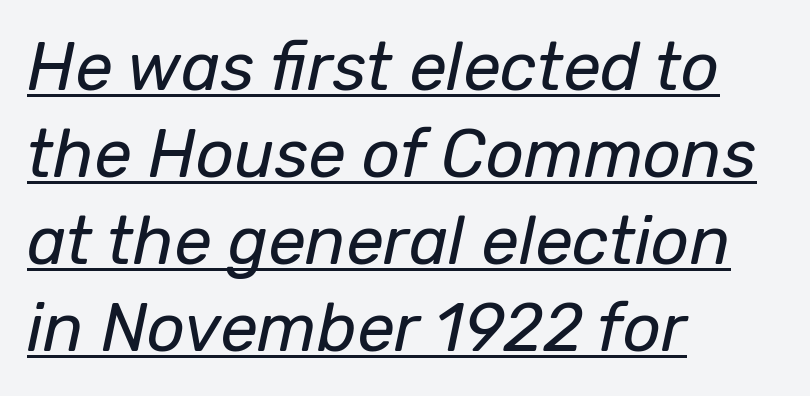
The image shows 67 px regular-weight type, italic (leaning right); set left-aligned, normal line spacing (1.3x), normal letter spacing, underlined; low stroke contrast and a medium x-height.
